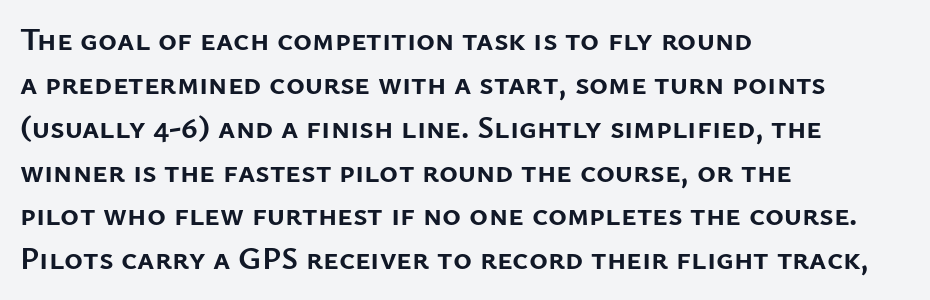
Q: Is the text bold? A: Yes.
Q: Is the text italic (slanted)? A: No, it is upright.
Q: Is the typeface a serif or a sans-serif typeface? A: Sans-serif.
Q: Is the text underlined? A: No.
Q: How is the paragraph aligned? A: Left-aligned.
Q: Is the spacing between letters normal or unusually wide? A: Normal.
Q: Is the spacing between lines tight, normal or loose? A: Normal.
Q: Width (condensed, normal, or wide)? A: Normal.
Q: Stroke contrast? A: Low.
Q: x-height? A: Medium.
Q: Monospaced? A: No.
